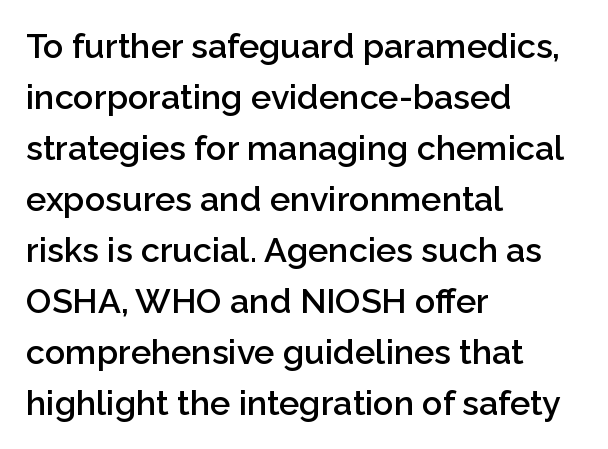
Q: Is the text bold? A: Semi-bold.
Q: Is the text italic (slanted)? A: No, it is upright.
Q: Is the typeface a serif or a sans-serif typeface? A: Sans-serif.
Q: Is the text underlined? A: No.
Q: How is the paragraph aligned? A: Left-aligned.
Q: Is the spacing between letters normal or unusually wide? A: Normal.
Q: Is the spacing between lines tight, normal or loose? A: Normal.
Q: Width (condensed, normal, or wide)? A: Normal.
Q: Stroke contrast? A: Low.
Q: x-height? A: Medium.
Q: Monospaced? A: No.
